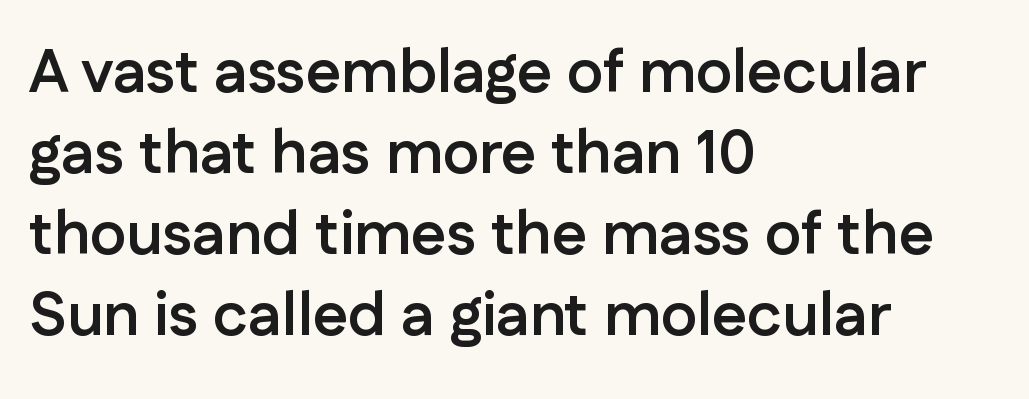
Q: Is the text bold? A: Yes.
Q: Is the text italic (slanted)? A: No, it is upright.
Q: Is the typeface a serif or a sans-serif typeface? A: Sans-serif.
Q: Is the text underlined? A: No.
Q: How is the paragraph aligned? A: Left-aligned.
Q: Is the spacing between letters normal or unusually wide? A: Normal.
Q: Is the spacing between lines tight, normal or loose? A: Normal.
Q: Width (condensed, normal, or wide)? A: Normal.
Q: Stroke contrast? A: Low.
Q: x-height? A: Medium.
Q: Monospaced? A: No.
